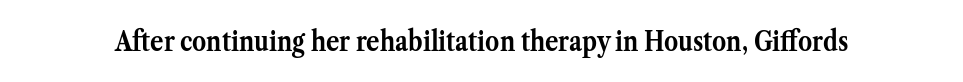
{"serif": "yes", "italic": "no", "bold": "yes", "weight": "semibold", "width": "normal", "stroke_contrast": "medium", "x_height": "medium", "monospaced": "no", "underline": "no", "letter_spacing": "normal", "letter_spacing_em": 0.0, "glyph_px": 28}
